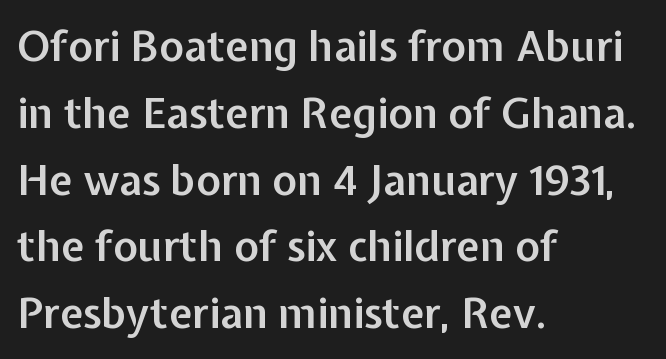
The image shows 42 px semibold sans-serif type, upright; set left-aligned, normal line spacing (1.59x), normal letter spacing, not underlined; low stroke contrast and a medium x-height.
